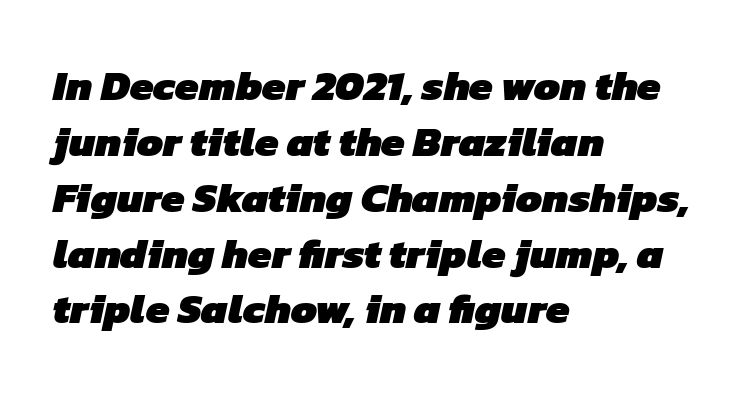
Does the copy run flush right? No — it runs flush left. What stands out about the letter spacing? Nothing — it is the standard amount. The rendering uses a moderate line-height, typical for paragraphs. Think of a printed novel: that variable character pitch is what you see here. Typographically, this falls in the sans-serif category. You'd pick this weight for a headline — it's a proper bold.
